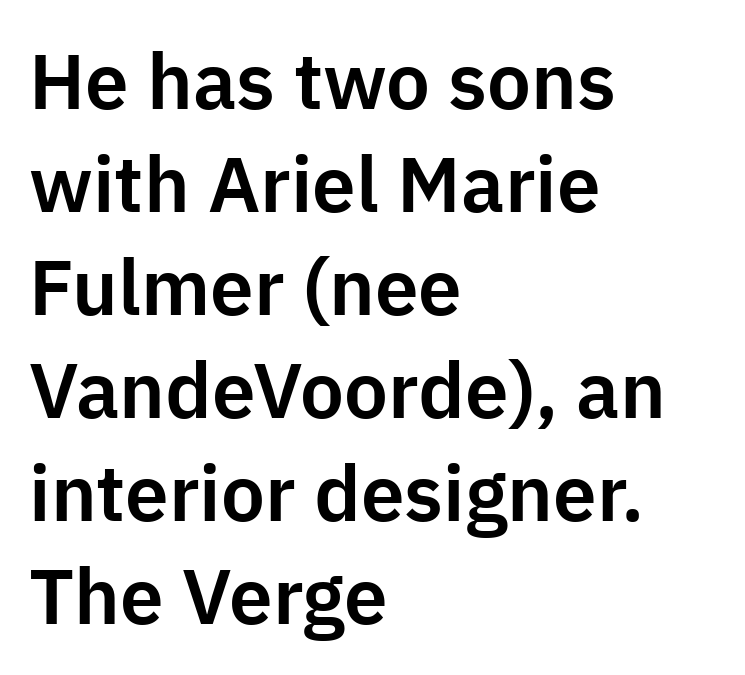
{"serif": "no", "italic": "no", "width": "normal", "stroke_contrast": "low", "x_height": "medium", "monospaced": "no", "underline": "no", "align": "left", "line_spacing": "normal", "line_spacing_ratio": 1.32, "letter_spacing": "normal", "letter_spacing_em": 0.0, "glyph_px": 78}
